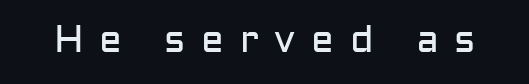
The image shows 38 px regular-weight sans-serif type, upright; set unusually wide letter spacing (+0.41 em), not underlined; low stroke contrast and a medium x-height.
